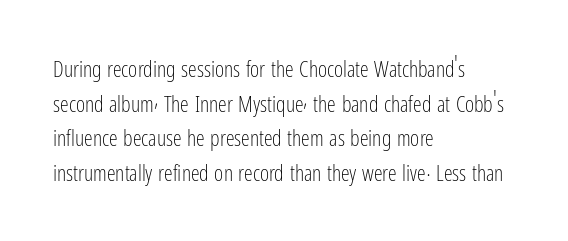
The image shows 22 px text type, upright; set left-aligned, normal line spacing (1.57x), normal letter spacing, not underlined.
